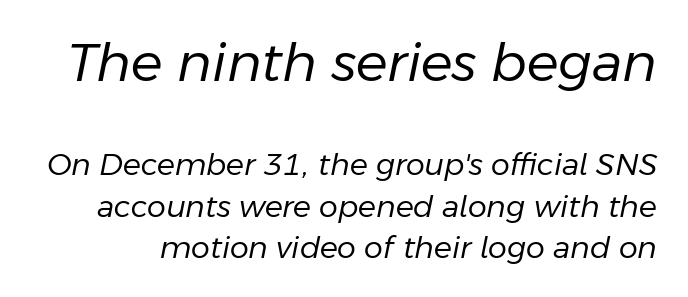
{"italic": "yes", "lean": "right", "slant_degrees": 11, "bold": "no", "weight": "regular", "width": "normal", "stroke_contrast": "low", "x_height": "medium", "monospaced": "no", "underline": "no", "line_spacing": "normal", "line_spacing_ratio": 1.39, "letter_spacing": "normal", "letter_spacing_em": 0.0, "larger_block": "first", "size_ratio": 1.77, "glyph_px": 53}
